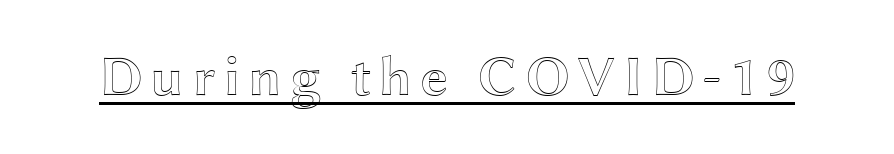
{"italic": "no", "width": "wide", "x_height": "medium", "monospaced": "no", "underline": "yes", "glyph_px": 57}
